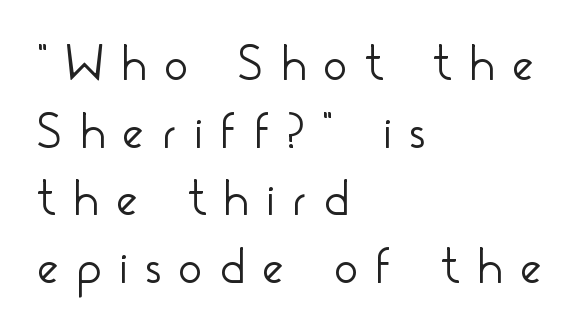
{"serif": "no", "italic": "no", "bold": "no", "weight": "light", "width": "condensed", "stroke_contrast": "low", "x_height": "small", "monospaced": "no", "underline": "no", "align": "left", "line_spacing": "normal", "line_spacing_ratio": 1.38, "letter_spacing": "wide", "letter_spacing_em": 0.39, "glyph_px": 49}
